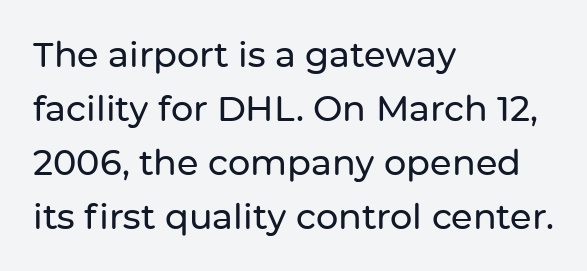
{"serif": "no", "italic": "no", "width": "normal", "stroke_contrast": "low", "x_height": "medium", "monospaced": "no", "underline": "no", "align": "left", "line_spacing": "normal", "line_spacing_ratio": 1.54, "letter_spacing": "normal", "letter_spacing_em": 0.0, "glyph_px": 35}
